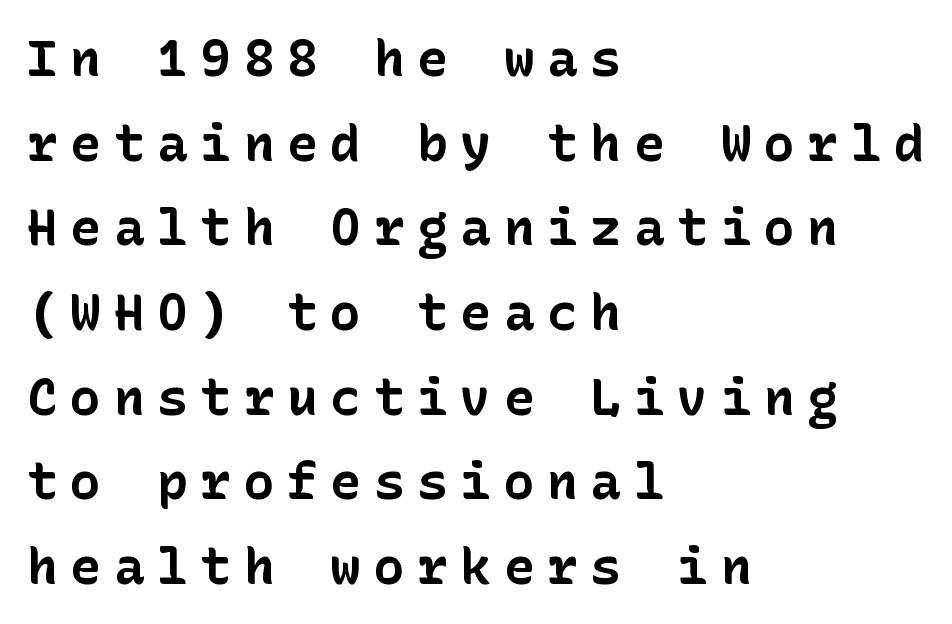
Every row of glyphs begins at an identical x-position on the left. This sample keeps an unexceptional amount of space between lines. The text was rendered using a sans face with plain stroke endings. The letters stand straight up with perfectly vertical stems. The string is rendered with underlining switched off. The horizontal fit of the characters is loose and conspicuously gappy.
